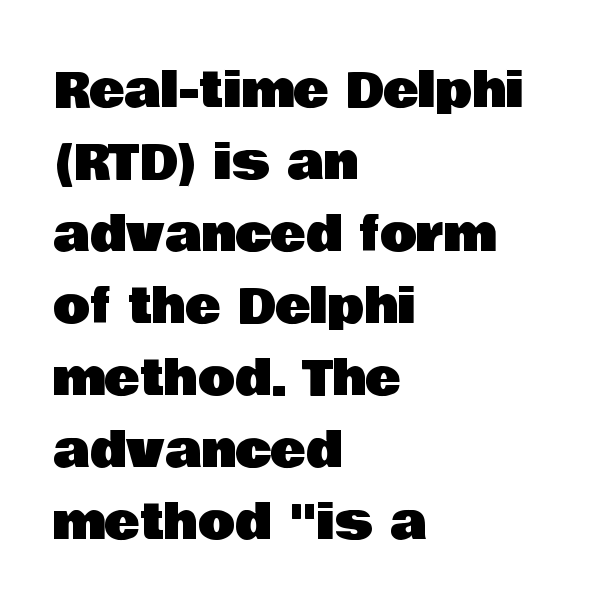
The image shows 48 px sans-serif type, upright; set left-aligned, normal line spacing (1.5x), normal letter spacing, not underlined; low stroke contrast and a large x-height.
